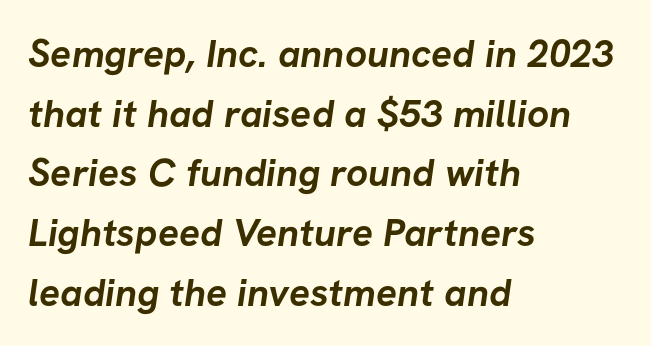
Q: Is the text bold? A: Yes.
Q: Is the typeface a serif or a sans-serif typeface? A: Sans-serif.
Q: Is the text underlined? A: No.
Q: How is the paragraph aligned? A: Left-aligned.
Q: Is the spacing between letters normal or unusually wide? A: Normal.
Q: Is the spacing between lines tight, normal or loose? A: Normal.
Q: Width (condensed, normal, or wide)? A: Normal.
Q: Stroke contrast? A: Low.
Q: x-height? A: Medium.
Q: Monospaced? A: No.
